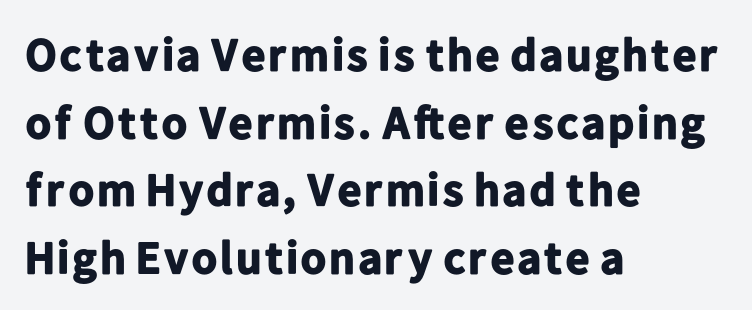
How would I describe the line gaps? Plain and ordinary. Casual observation: everything's shoved over to the left. On the weight axis this lands at bold, roughly 700. The rendering uses natural spacing where letterforms have individual widths. Spacing between characters is what you'd get straight out of the box. The letters carry no serifs — their stems end cleanly without finishing strokes.
